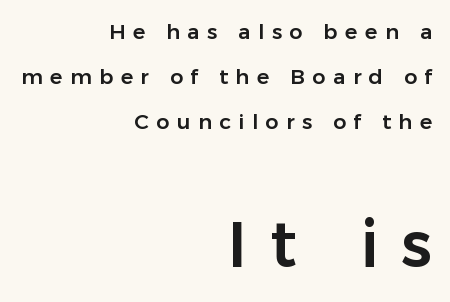
Q: Is the text italic (slanted)? A: No, it is upright.
Q: Is the typeface a serif or a sans-serif typeface? A: Sans-serif.
Q: Is the text underlined? A: No.
Q: How is the paragraph aligned? A: Right-aligned.
Q: Is the spacing between letters normal or unusually wide? A: Unusually wide.
Q: Is the spacing between lines tight, normal or loose? A: Loose.
Q: Which block of text is set in a larger size, the first (top) or the second (bottom)? A: The second (bottom) one.
Q: Width (condensed, normal, or wide)? A: Normal.
Q: Stroke contrast? A: Low.
Q: x-height? A: Medium.
Q: Monospaced? A: No.
